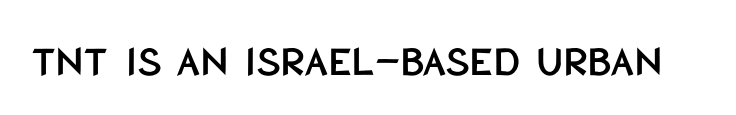
The gap between lines stays unmarked. Letterform terminals end flat and unadorned throughout the passage. Quick note: not italic, upright. Varying glyph widths throughout — classic text-font behaviour. Glyph-to-glyph distance matches everyday printed text.
